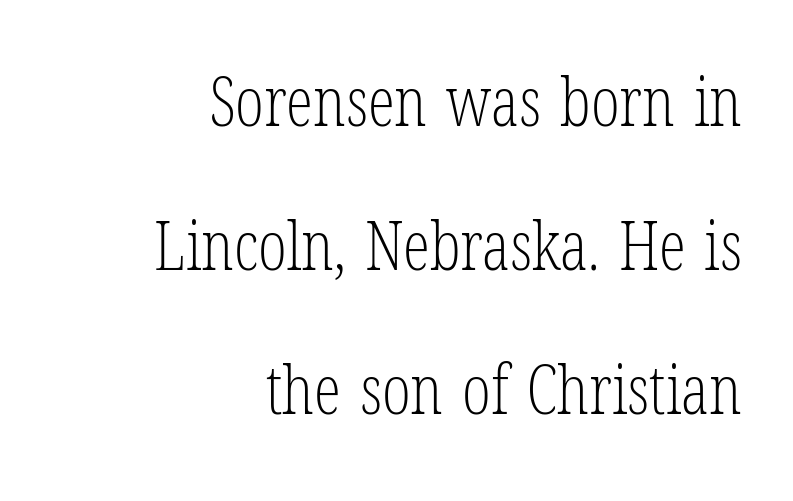
These lines are rendered in a variable-pitch font. Regarding leading, the lines here are spaced well apart. Caption: multi-line text, flush right, ragged left. Does the type have serifs? Yes, each stem ends in a small foot.
